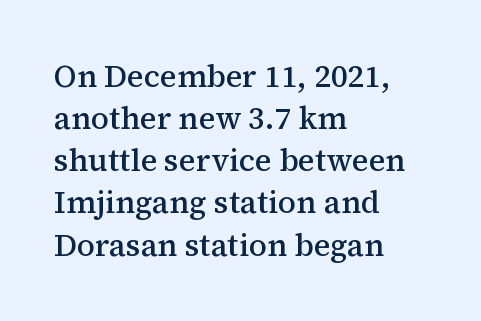
The image shows 31 px semibold serif type, upright; set left-aligned, normal line spacing (1.36x), normal letter spacing, not underlined; medium stroke contrast and a medium x-height.
